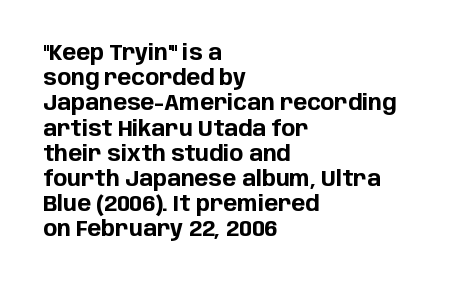
The image shows 21 px bold type, upright; set left-aligned, line spacing 1.2x, normal letter spacing, not underlined.
